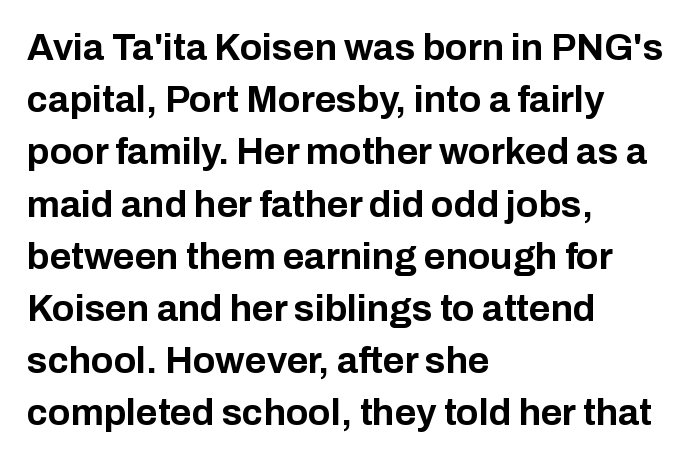
The image shows 37 px bold sans-serif type, upright; set left-aligned, normal line spacing (1.41x), normal letter spacing, not underlined; low stroke contrast and a medium x-height.
